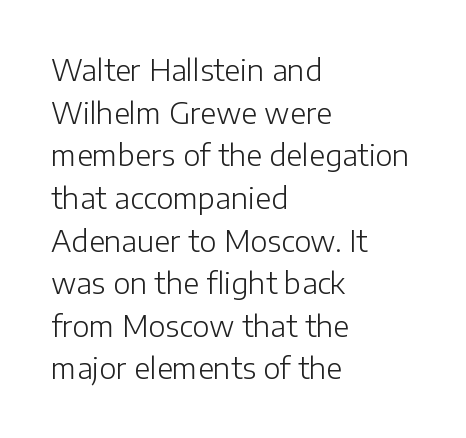
Heaviness? Minimal to ordinary, like unemphasized prose. A normal amount of white space separates one row of letters from the next. No extra tracking has been applied to these lines. The letters advance in unequal steps, a hallmark of proportional type. The typography opts for an upright posture over an oblique one. Each line starts at the same left margin while the right side varies.
